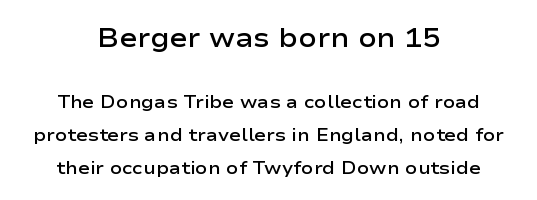
The image shows 27 px text type, upright; set centered, line spacing 1.81x, normal letter spacing, not underlined; the first (top) block is 1.5x larger.
